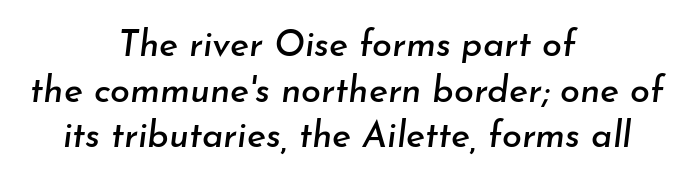
{"italic": "yes", "lean": "right", "slant_degrees": 7, "width": "normal", "stroke_contrast": "low", "x_height": "small", "monospaced": "no", "underline": "no", "align": "center", "line_spacing": "normal", "line_spacing_ratio": 1.27, "letter_spacing": "normal", "letter_spacing_em": 0.0, "glyph_px": 36}
